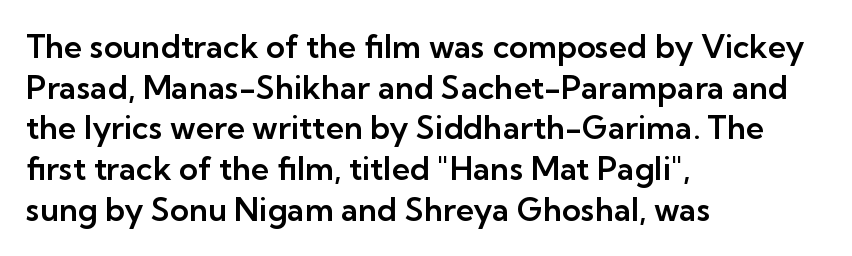
Q: Is the text italic (slanted)? A: No, it is upright.
Q: Is the typeface a serif or a sans-serif typeface? A: Sans-serif.
Q: Is the text underlined? A: No.
Q: How is the paragraph aligned? A: Left-aligned.
Q: Is the spacing between letters normal or unusually wide? A: Normal.
Q: Is the spacing between lines tight, normal or loose? A: Normal.
Q: Width (condensed, normal, or wide)? A: Normal.
Q: Stroke contrast? A: Low.
Q: x-height? A: Medium.
Q: Monospaced? A: No.
